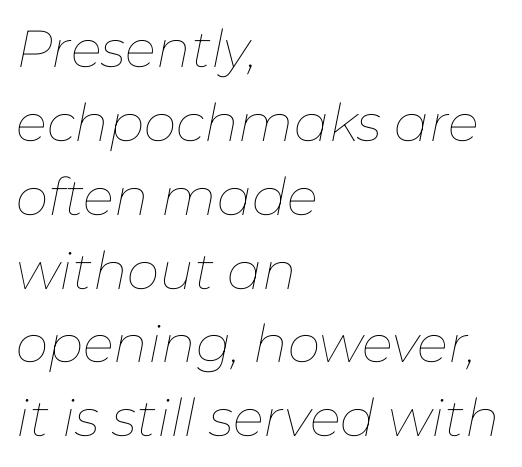
Q: Is the text bold? A: No.
Q: Is the text italic (slanted)? A: Yes, it leans right by about 11 degrees.
Q: Is the text underlined? A: No.
Q: How is the paragraph aligned? A: Left-aligned.
Q: Is the spacing between letters normal or unusually wide? A: Normal.
Q: Is the spacing between lines tight, normal or loose? A: Normal.
Q: Width (condensed, normal, or wide)? A: Normal.
Q: Stroke contrast? A: Low.
Q: x-height? A: Medium.
Q: Monospaced? A: No.
